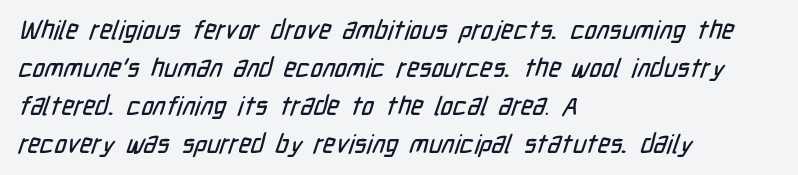
{"underline": "no", "align": "left", "line_spacing": "normal", "line_spacing_ratio": 1.46, "letter_spacing": "normal", "letter_spacing_em": 0.0, "glyph_px": 26}
